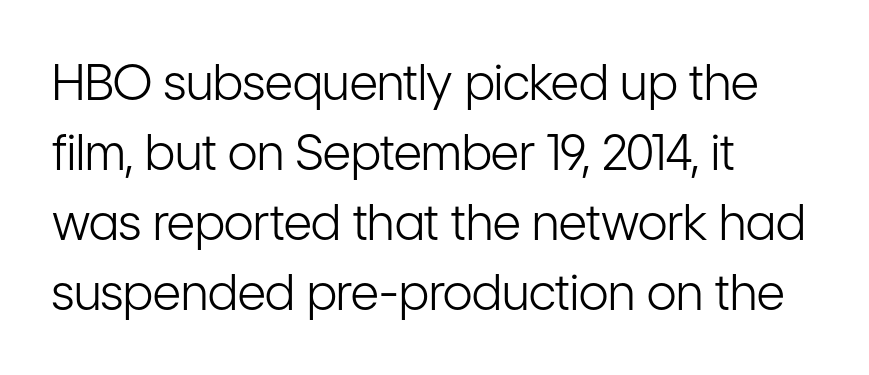
Q: Is the text bold? A: No.
Q: Is the text italic (slanted)? A: No, it is upright.
Q: Is the typeface a serif or a sans-serif typeface? A: Sans-serif.
Q: Is the text underlined? A: No.
Q: How is the paragraph aligned? A: Left-aligned.
Q: Is the spacing between letters normal or unusually wide? A: Normal.
Q: Is the spacing between lines tight, normal or loose? A: Normal.
Q: Width (condensed, normal, or wide)? A: Condensed.
Q: Stroke contrast? A: Low.
Q: x-height? A: Medium.
Q: Monospaced? A: No.
